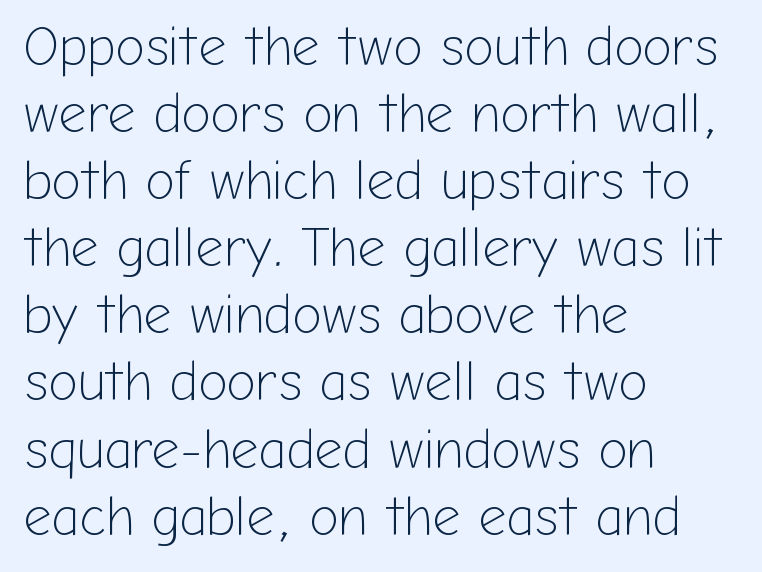
Are there feet on the stems? There aren't — it's a sans. You can tell it's not italic because the verticals are truly vertical. The area under the type is left untouched. These lines keep a tight, regular rhythm from letter to letter.
